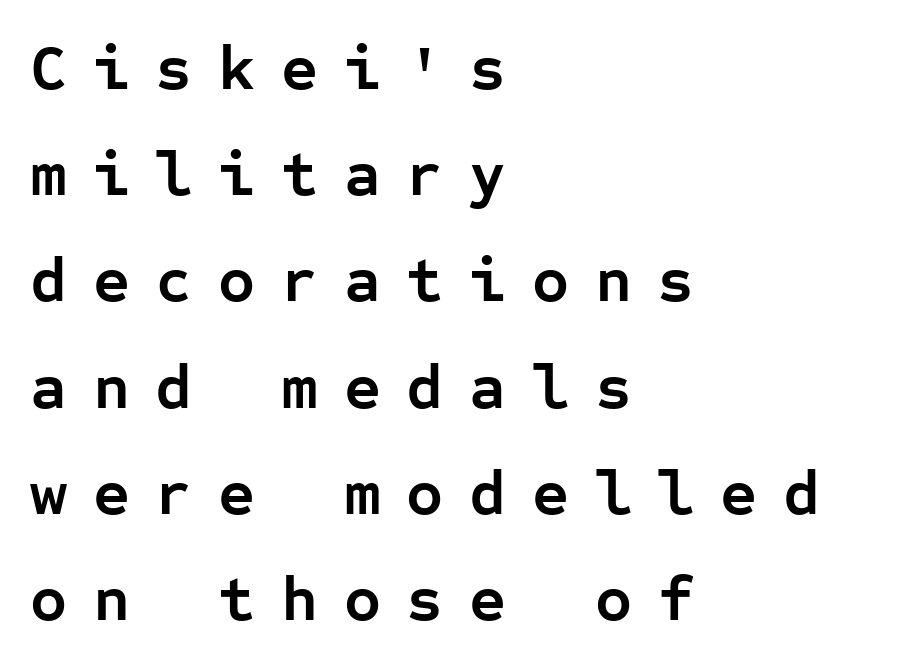
The image shows 64 px semibold sans-serif type, upright, monospaced; set left-aligned, normal line spacing (1.66x), unusually wide letter spacing (+0.4 em), not underlined; low stroke contrast and a medium x-height.
